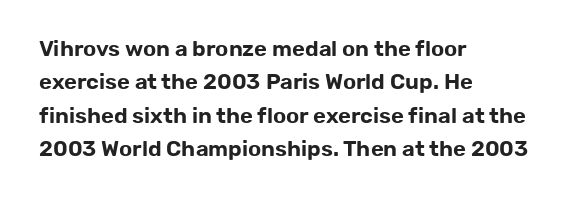
Q: Is the text italic (slanted)? A: No, it is upright.
Q: Is the text underlined? A: No.
Q: How is the paragraph aligned? A: Left-aligned.
Q: Is the spacing between letters normal or unusually wide? A: Normal.
Q: Is the spacing between lines tight, normal or loose? A: Normal.
